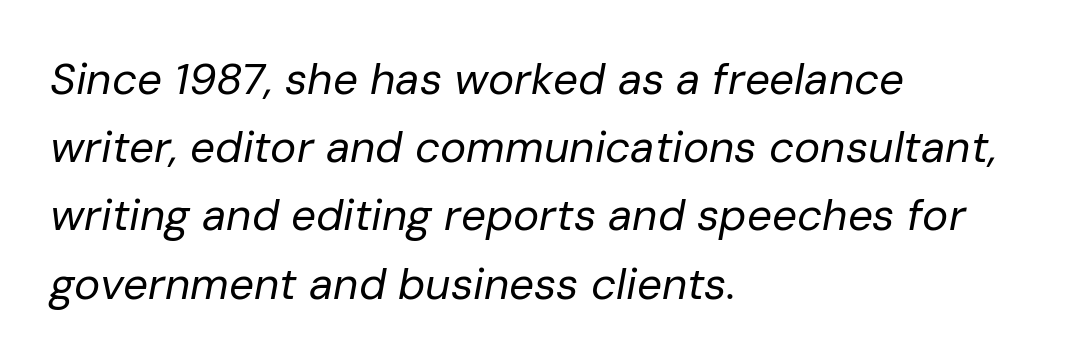
Line spacing here is normal. Rendered with sloped, italic letterforms. This rendering leaves character spacing at its baseline value. This sample has the flowing, uneven cadence of proportional lettering. Plain, unruled lines of type. The passage is arranged the way most books set body copy — flush left.
